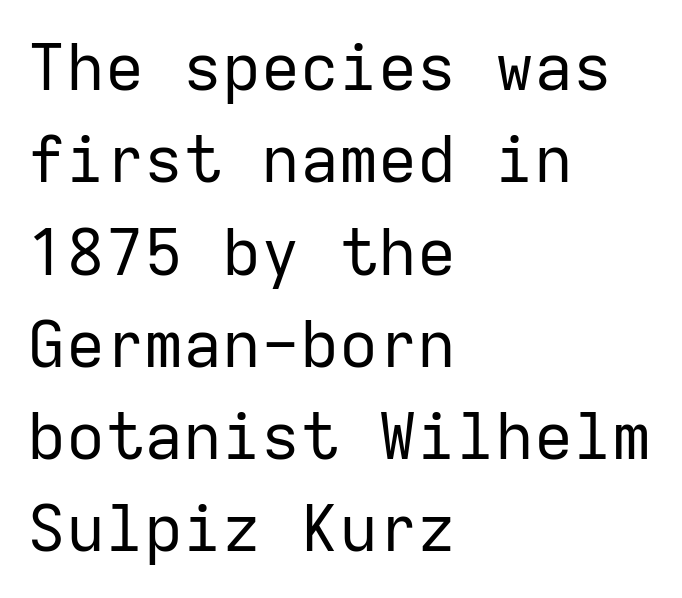
Q: Is the text bold? A: No.
Q: Is the text italic (slanted)? A: No, it is upright.
Q: Is the typeface a serif or a sans-serif typeface? A: Sans-serif.
Q: Is the text underlined? A: No.
Q: How is the paragraph aligned? A: Left-aligned.
Q: Is the spacing between letters normal or unusually wide? A: Normal.
Q: Is the spacing between lines tight, normal or loose? A: Normal.
Q: Width (condensed, normal, or wide)? A: Normal.
Q: Stroke contrast? A: Low.
Q: x-height? A: Medium.
Q: Monospaced? A: Yes.
